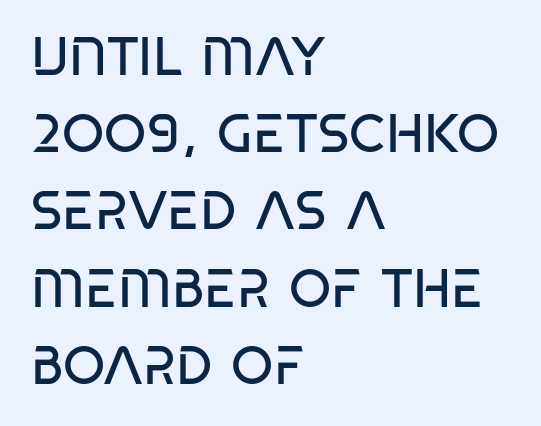
{"serif": "no", "bold": "no", "weight": "regular", "width": "condensed", "stroke_contrast": "low", "x_height": "large", "monospaced": "no", "underline": "no", "align": "left", "line_spacing": "normal", "line_spacing_ratio": 1.43, "letter_spacing": "normal", "letter_spacing_em": 0.0, "glyph_px": 54}
